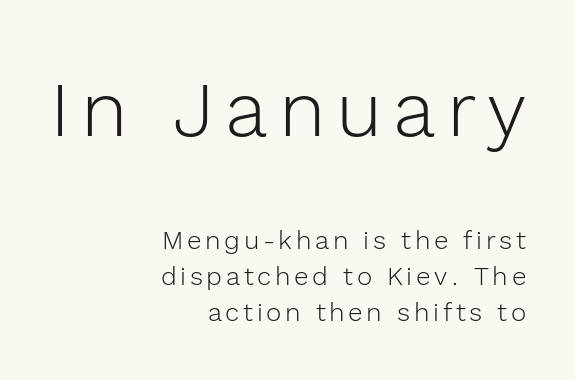
Q: Is the text bold? A: No.
Q: Is the text italic (slanted)? A: No, it is upright.
Q: Is the typeface a serif or a sans-serif typeface? A: Sans-serif.
Q: Is the text underlined? A: No.
Q: How is the paragraph aligned? A: Right-aligned.
Q: Is the spacing between lines tight, normal or loose? A: Normal.
Q: Which block of text is set in a larger size, the first (top) or the second (bottom)? A: The first (top) one.
Q: Width (condensed, normal, or wide)? A: Normal.
Q: x-height? A: Medium.
Q: Monospaced? A: No.
